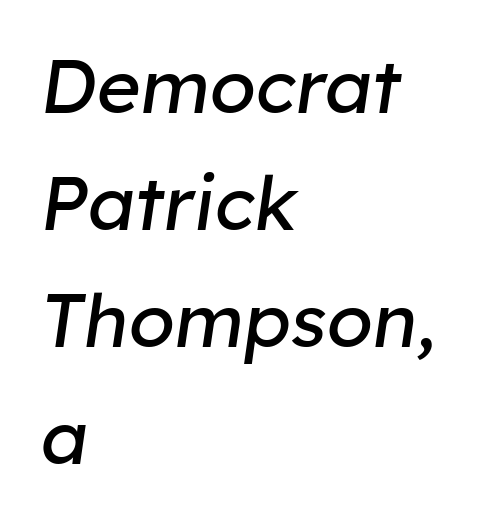
The image shows 75 px regular-weight type, italic (leaning right); set left-aligned, normal line spacing (1.56x), normal letter spacing, not underlined; low stroke contrast and a medium x-height.
